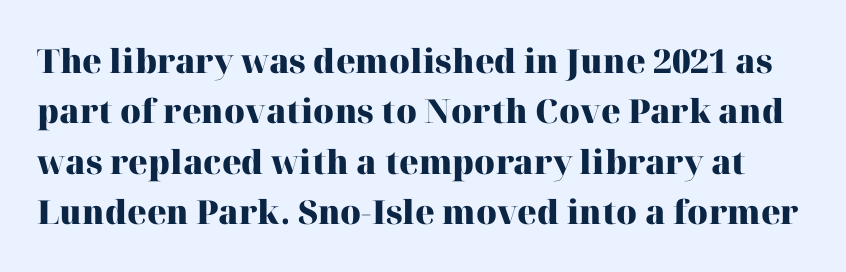
{"serif": "yes", "italic": "no", "bold": "yes", "weight": "heavy", "width": "normal", "stroke_contrast": "high", "x_height": "medium", "monospaced": "no", "underline": "no", "line_spacing": "normal", "line_spacing_ratio": 1.53, "letter_spacing": "normal", "letter_spacing_em": 0.0, "glyph_px": 33}
